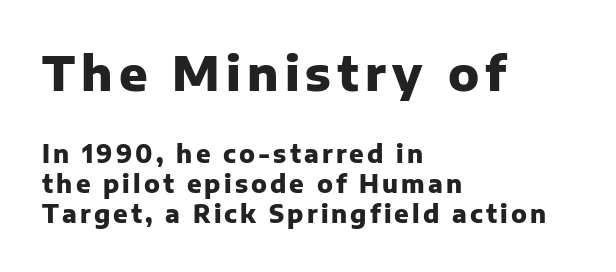
{"serif": "no", "italic": "no", "bold": "yes", "weight": "heavy", "width": "normal", "stroke_contrast": "low", "x_height": "medium", "monospaced": "no", "underline": "no", "align": "left", "line_spacing": "normal", "line_spacing_ratio": 1.25, "larger_block": "first", "size_ratio": 1.96, "glyph_px": 47}
